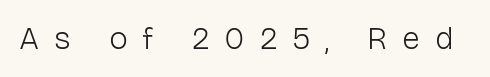
Stroke thickness stays within the range of a standard reading face or lighter. Decoration check: the copy has no underline. Ascenders rise straight up at ninety degrees. Varying glyph widths throughout — classic text-font behaviour.
